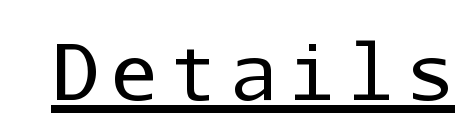
{"serif": "no", "italic": "no", "bold": "no", "weight": "regular", "width": "normal", "stroke_contrast": "low", "x_height": "medium", "monospaced": "yes", "underline": "yes", "glyph_px": 78}
